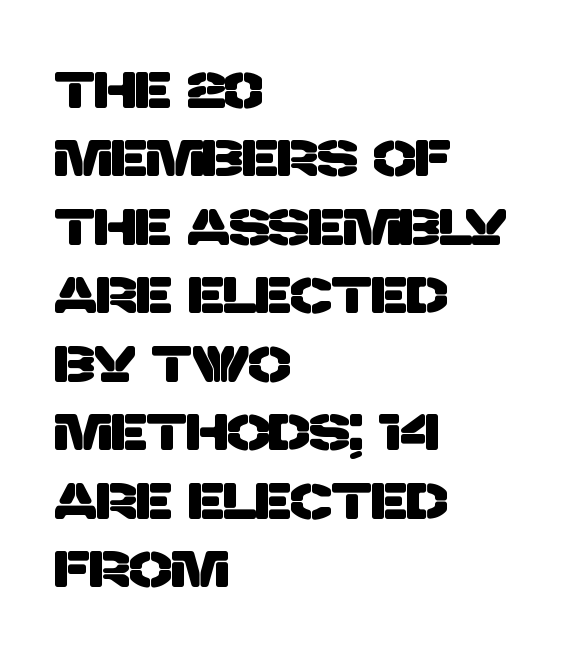
The image shows 50 px sans-serif type; set left-aligned, normal line spacing (1.37x), normal letter spacing, not underlined; low stroke contrast and a large x-height.
